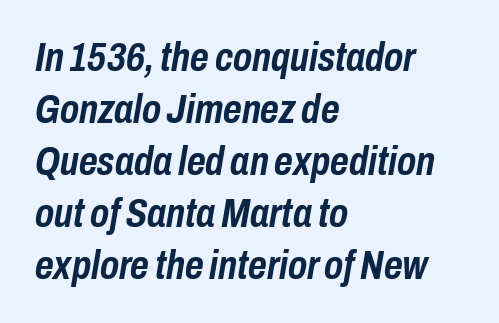
The image shows 40 px semibold, condensed type, italic (leaning right); set left-aligned, normal line spacing (1.3x), normal letter spacing, not underlined; low stroke contrast and a medium x-height.
